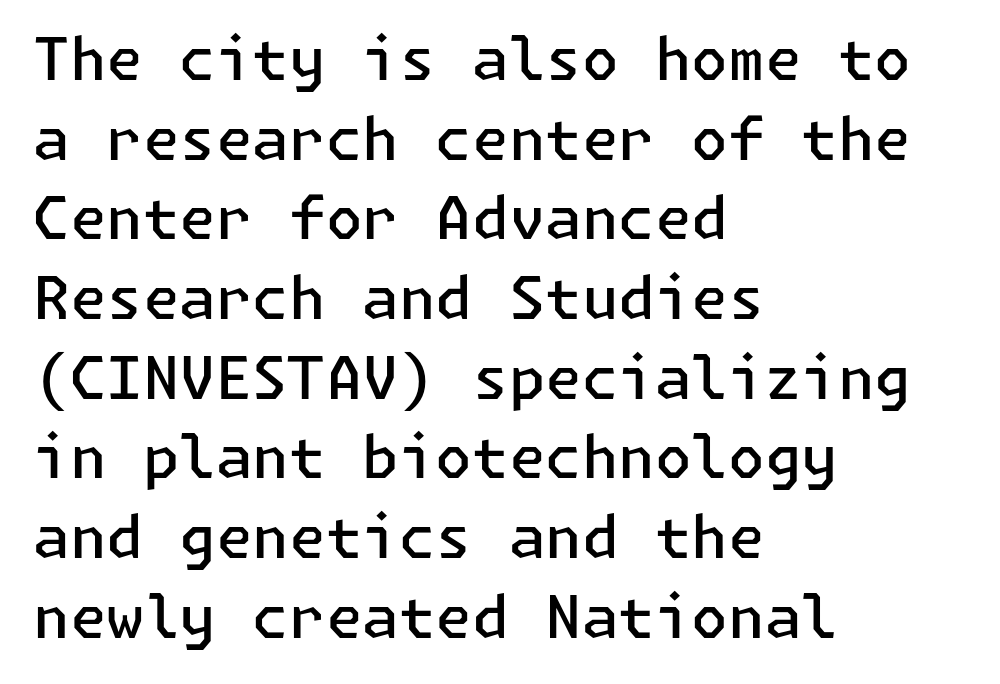
Q: Is the text bold? A: Semi-bold.
Q: Is the text italic (slanted)? A: No, it is upright.
Q: Is the typeface a serif or a sans-serif typeface? A: Sans-serif.
Q: Is the text underlined? A: No.
Q: How is the paragraph aligned? A: Left-aligned.
Q: Is the spacing between letters normal or unusually wide? A: Normal.
Q: Is the spacing between lines tight, normal or loose? A: Normal.
Q: Width (condensed, normal, or wide)? A: Normal.
Q: Stroke contrast? A: Low.
Q: x-height? A: Medium.
